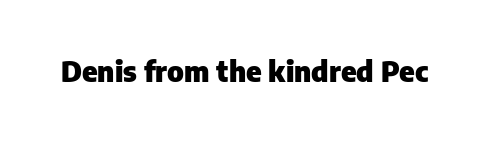
Q: Is the text bold? A: Yes.
Q: Is the text italic (slanted)? A: No, it is upright.
Q: Is the typeface a serif or a sans-serif typeface? A: Sans-serif.
Q: Is the text underlined? A: No.
Q: Is the spacing between letters normal or unusually wide? A: Normal.
Q: Width (condensed, normal, or wide)? A: Normal.
Q: Stroke contrast? A: Low.
Q: x-height? A: Medium.
Q: Monospaced? A: No.
